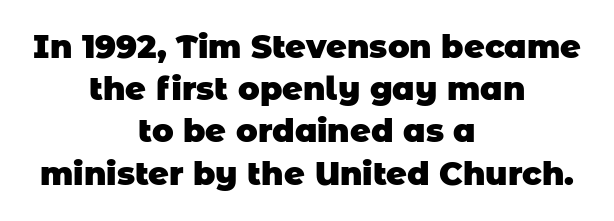
Q: Is the text bold? A: Yes.
Q: Is the typeface a serif or a sans-serif typeface? A: Sans-serif.
Q: Is the text underlined? A: No.
Q: How is the paragraph aligned? A: Centered.
Q: Is the spacing between letters normal or unusually wide? A: Normal.
Q: Is the spacing between lines tight, normal or loose? A: Normal.
Q: Width (condensed, normal, or wide)? A: Normal.
Q: Stroke contrast? A: Low.
Q: x-height? A: Large.
Q: Monospaced? A: No.
